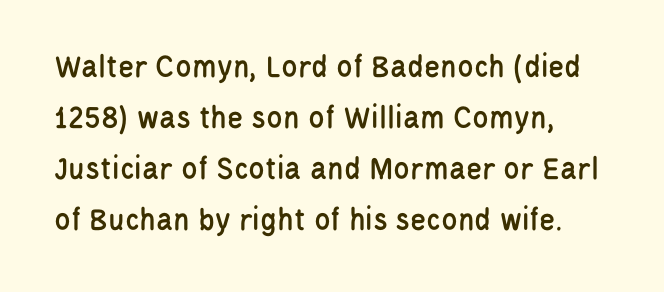
{"serif": "no", "italic": "no", "width": "condensed", "stroke_contrast": "low", "x_height": "large", "monospaced": "no", "underline": "no", "align": "left", "line_spacing": "normal", "line_spacing_ratio": 1.55, "letter_spacing": "normal", "letter_spacing_em": 0.0, "glyph_px": 33}
